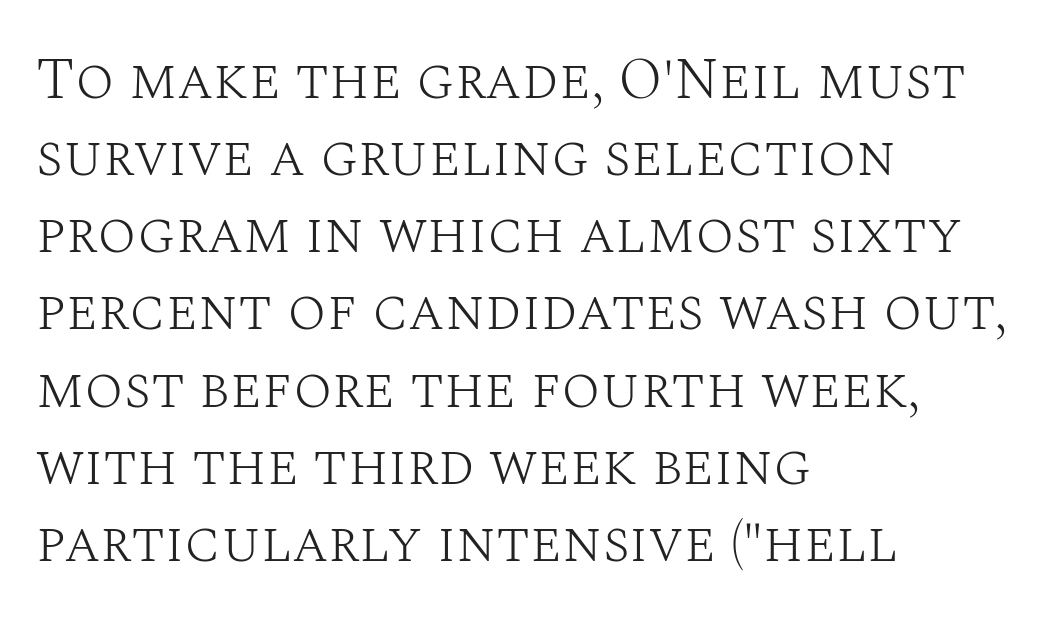
Q: Is the text bold? A: No.
Q: Is the text italic (slanted)? A: No, it is upright.
Q: Is the typeface a serif or a sans-serif typeface? A: Serif.
Q: Is the text underlined? A: No.
Q: How is the paragraph aligned? A: Left-aligned.
Q: Is the spacing between letters normal or unusually wide? A: Normal.
Q: Is the spacing between lines tight, normal or loose? A: Normal.
Q: Width (condensed, normal, or wide)? A: Normal.
Q: Stroke contrast? A: Medium.
Q: x-height? A: Large.
Q: Monospaced? A: No.
